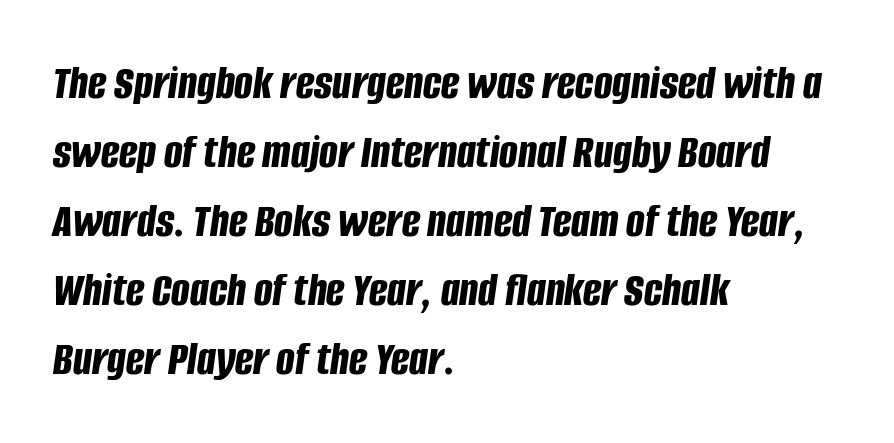
The image shows 49 px bold, condensed type, italic (leaning right); set left-aligned, normal line spacing (1.41x), normal letter spacing, not underlined; low stroke contrast and a large x-height.
